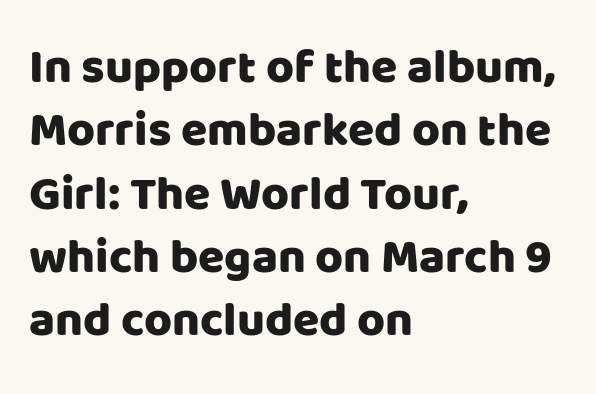
Q: Is the text italic (slanted)? A: No, it is upright.
Q: Is the typeface a serif or a sans-serif typeface? A: Sans-serif.
Q: Is the text underlined? A: No.
Q: How is the paragraph aligned? A: Left-aligned.
Q: Is the spacing between letters normal or unusually wide? A: Normal.
Q: Is the spacing between lines tight, normal or loose? A: Normal.
Q: Width (condensed, normal, or wide)? A: Normal.
Q: Stroke contrast? A: Low.
Q: x-height? A: Large.
Q: Monospaced? A: No.
